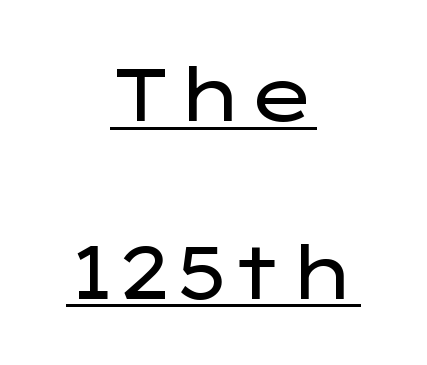
Q: Is the text bold? A: No.
Q: Is the text italic (slanted)? A: No, it is upright.
Q: Is the typeface a serif or a sans-serif typeface? A: Sans-serif.
Q: Is the text underlined? A: Yes.
Q: How is the paragraph aligned? A: Centered.
Q: Is the spacing between letters normal or unusually wide? A: Normal.
Q: Is the spacing between lines tight, normal or loose? A: Loose.
Q: Width (condensed, normal, or wide)? A: Wide.
Q: Stroke contrast? A: Low.
Q: x-height? A: Medium.
Q: Monospaced? A: No.
